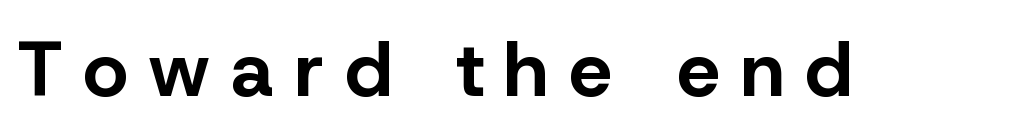
A typesetter would call this heavily tracked-out type. Any mark beneath the type? The region is blank. Heavy-handed strokes throughout: this text is bold. In terms of posture, this sample is upright. The text was rendered using a sans face with plain stroke endings.
